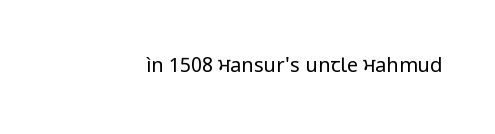
Posture: upright roman. Short note: letters normally spaced. The weight would be labelled regular, book, light, or lighter still. Lines of text with bare space underneath.
